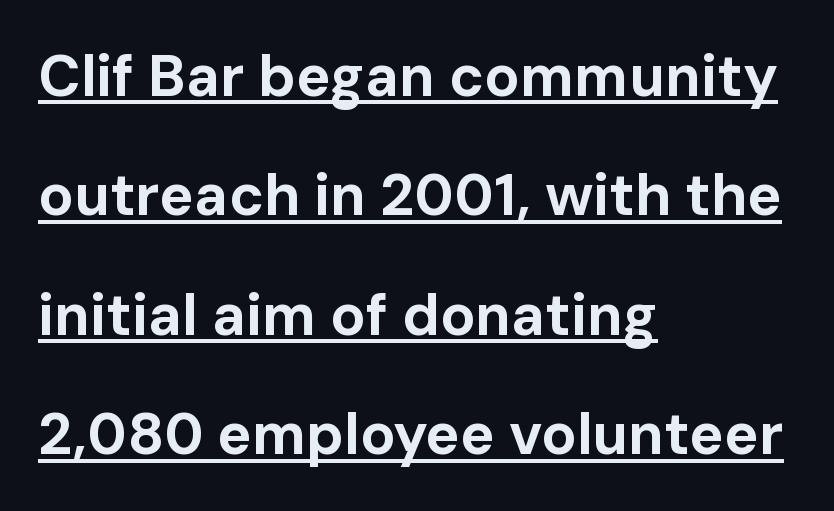
Does extra space separate the letters? No, they use regular spacing. Strong, thick strokes mark this as bold type. Vertical spacing — loose. Nothing sits at the stroke ends, so this counts as sans-serif. Students, observe the line beneath the letters — that is underlining. You could not count columns in this text — the font is proportionally spaced.
